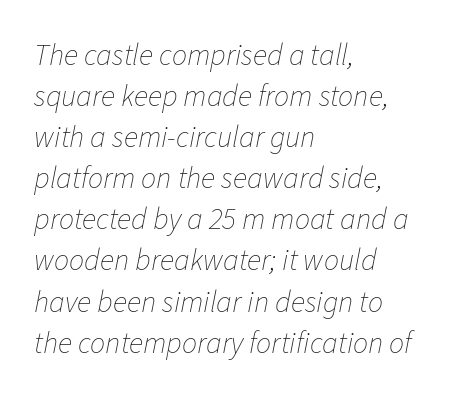
{"italic": "yes", "lean": "right", "slant_degrees": 11, "bold": "no", "weight": "thin", "width": "normal", "stroke_contrast": "low", "x_height": "medium", "monospaced": "no", "underline": "no", "align": "left", "line_spacing": "normal", "line_spacing_ratio": 1.37, "letter_spacing": "normal", "letter_spacing_em": 0.0, "glyph_px": 30}
